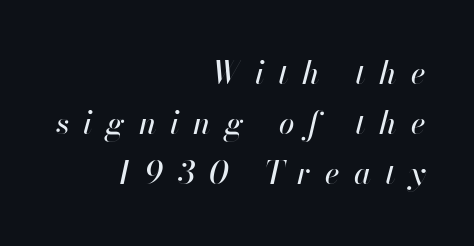
{"italic": "yes", "lean": "right", "slant_degrees": 13, "width": "normal", "stroke_contrast": "high", "x_height": "small", "monospaced": "no", "underline": "no", "align": "right", "line_spacing": "normal", "line_spacing_ratio": 1.61, "letter_spacing": "wide", "letter_spacing_em": 0.45, "glyph_px": 31}
